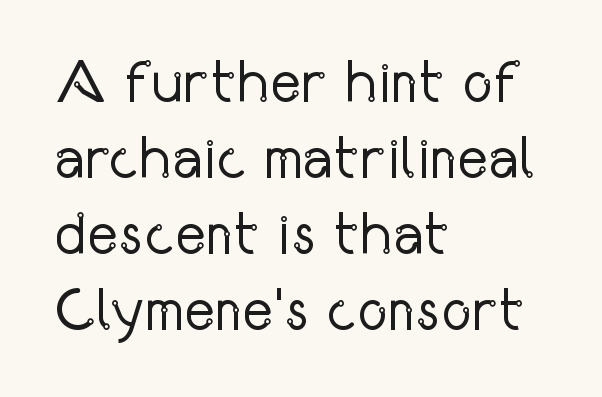
Q: Is the text bold? A: No.
Q: Is the text italic (slanted)? A: No, it is upright.
Q: Is the typeface a serif or a sans-serif typeface? A: Sans-serif.
Q: Is the text underlined? A: No.
Q: How is the paragraph aligned? A: Left-aligned.
Q: Is the spacing between letters normal or unusually wide? A: Normal.
Q: Is the spacing between lines tight, normal or loose? A: Normal.
Q: Width (condensed, normal, or wide)? A: Condensed.
Q: Stroke contrast? A: Low.
Q: x-height? A: Medium.
Q: Monospaced? A: No.
